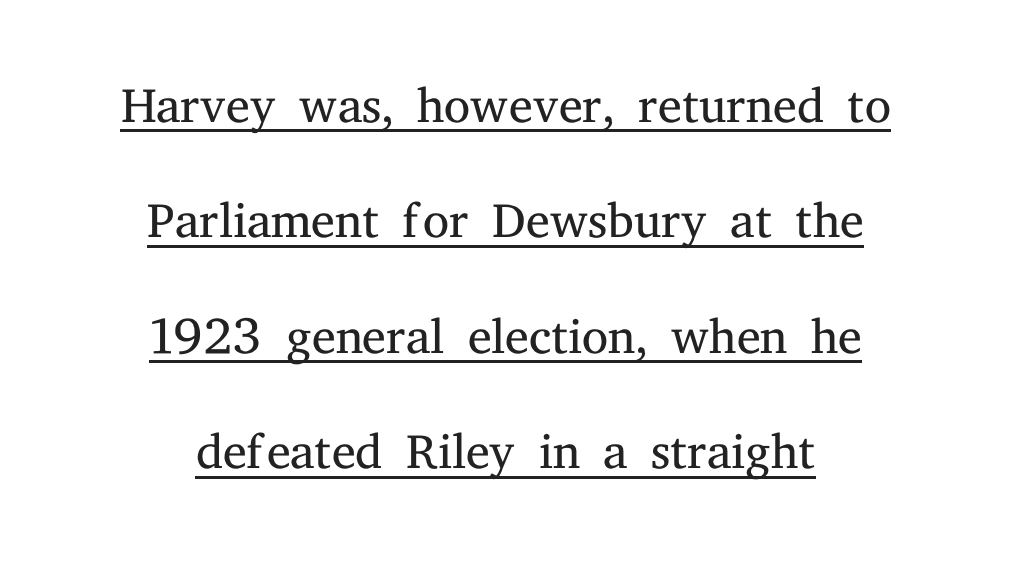
In terms of posture, this sample is upright. Decoration check: the copy is underlined. Every row of glyphs is offset so its center matches the block's center. Think of a printed novel: that variable character pitch is what you see here. One glance says typical: line gaps are just what's usual. Letterform terminals end in serifs throughout the passage.
